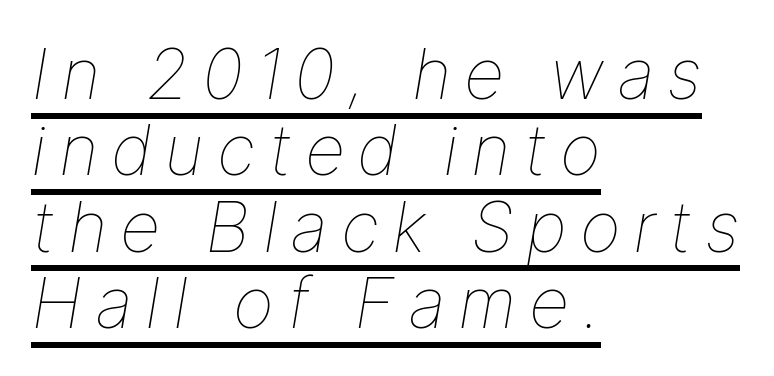
{"italic": "yes", "lean": "right", "slant_degrees": 9, "bold": "no", "weight": "thin", "width": "normal", "stroke_contrast": "low", "x_height": "medium", "monospaced": "no", "underline": "yes", "align": "left", "line_spacing": "tight", "line_spacing_ratio": 1.09, "glyph_px": 70}
